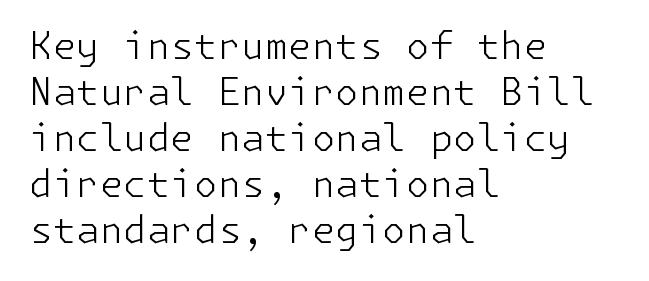
The image shows 38 px light sans-serif type, upright; set left-aligned, line spacing 1.21x, normal letter spacing, not underlined; low stroke contrast and a medium x-height.
